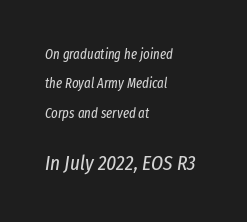
Q: Is the text bold? A: No.
Q: Is the text italic (slanted)? A: Yes, it leans right by about 8 degrees.
Q: Is the text underlined? A: No.
Q: How is the paragraph aligned? A: Left-aligned.
Q: Is the spacing between letters normal or unusually wide? A: Normal.
Q: Is the spacing between lines tight, normal or loose? A: Loose.
Q: Which block of text is set in a larger size, the first (top) or the second (bottom)? A: The second (bottom) one.
